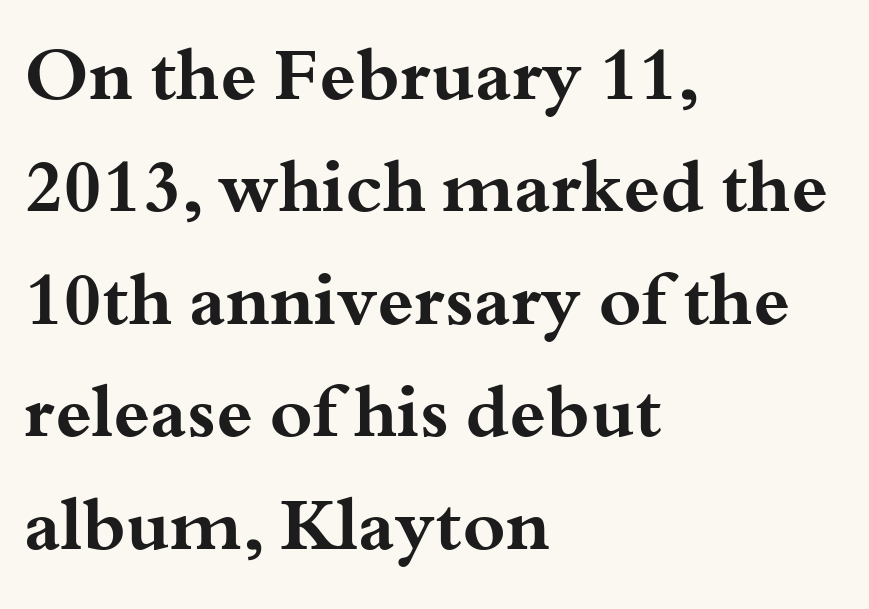
Q: Is the text bold? A: Yes.
Q: Is the text italic (slanted)? A: No, it is upright.
Q: Is the typeface a serif or a sans-serif typeface? A: Serif.
Q: Is the text underlined? A: No.
Q: How is the paragraph aligned? A: Left-aligned.
Q: Is the spacing between letters normal or unusually wide? A: Normal.
Q: Is the spacing between lines tight, normal or loose? A: Normal.
Q: Width (condensed, normal, or wide)? A: Wide.
Q: Stroke contrast? A: Medium.
Q: x-height? A: Small.
Q: Monospaced? A: No.
